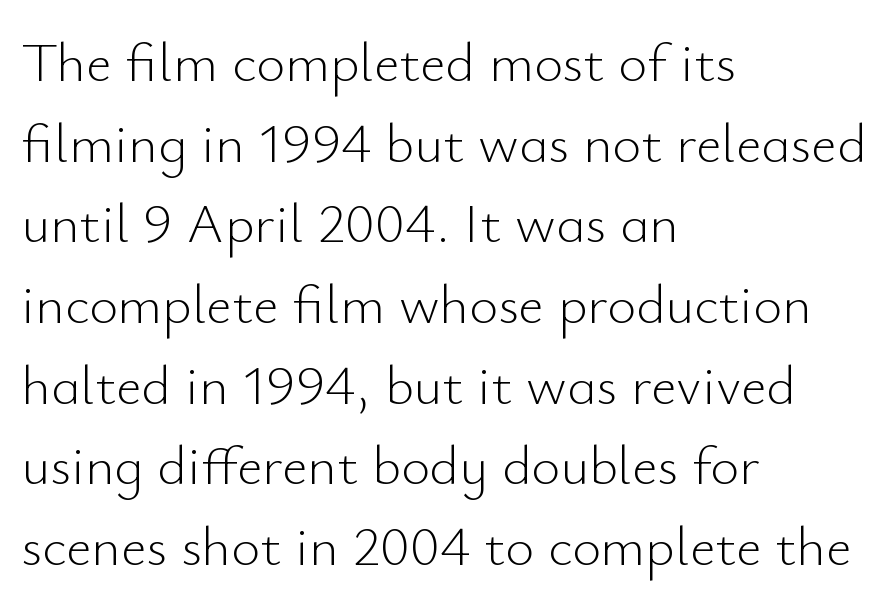
The image shows 56 px light sans-serif type, upright; set left-aligned, normal line spacing (1.44x), normal letter spacing, not underlined; low stroke contrast and a small x-height.
